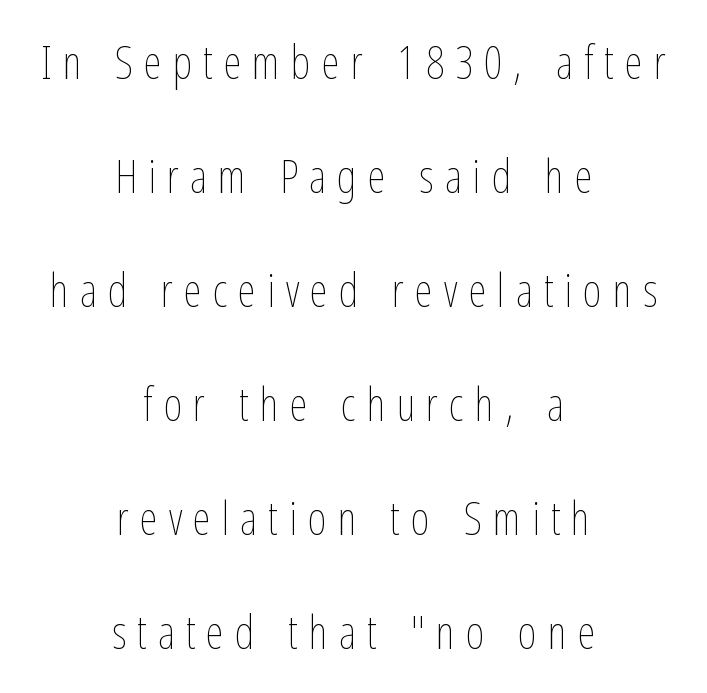
Character widths vary here, with narrow letters taking less room than wide ones. The space directly below the letters is spotless. A centered setting, common on invitations and titles, is used for this passage. Look at the tracking — it's clearly loosened, letters drifting apart.
